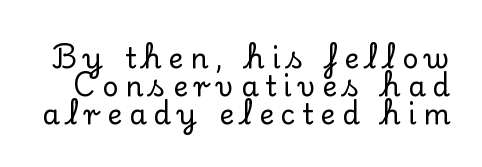
The image shows 28 px serif type, upright; set tight line spacing (1.0x), unusually wide letter spacing (+0.25 em), not underlined; low stroke contrast and a small x-height.
